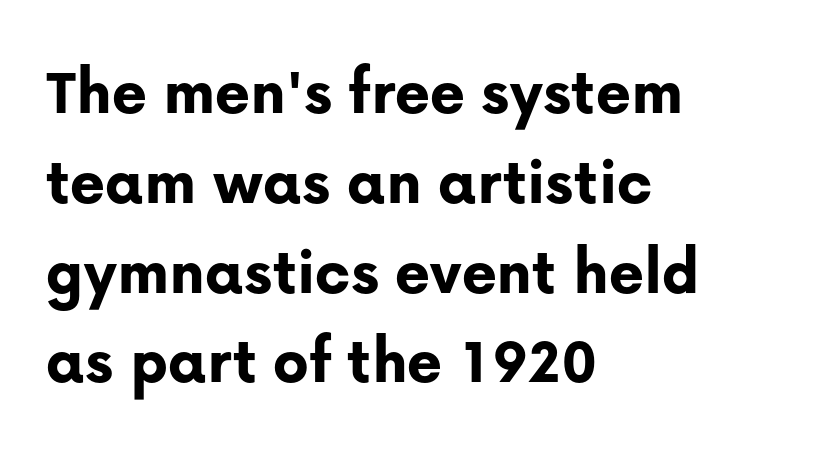
Q: Is the text bold? A: Yes.
Q: Is the text italic (slanted)? A: No, it is upright.
Q: Is the typeface a serif or a sans-serif typeface? A: Sans-serif.
Q: Is the text underlined? A: No.
Q: How is the paragraph aligned? A: Left-aligned.
Q: Is the spacing between letters normal or unusually wide? A: Normal.
Q: Is the spacing between lines tight, normal or loose? A: Normal.
Q: Width (condensed, normal, or wide)? A: Normal.
Q: Stroke contrast? A: Low.
Q: x-height? A: Medium.
Q: Monospaced? A: No.
